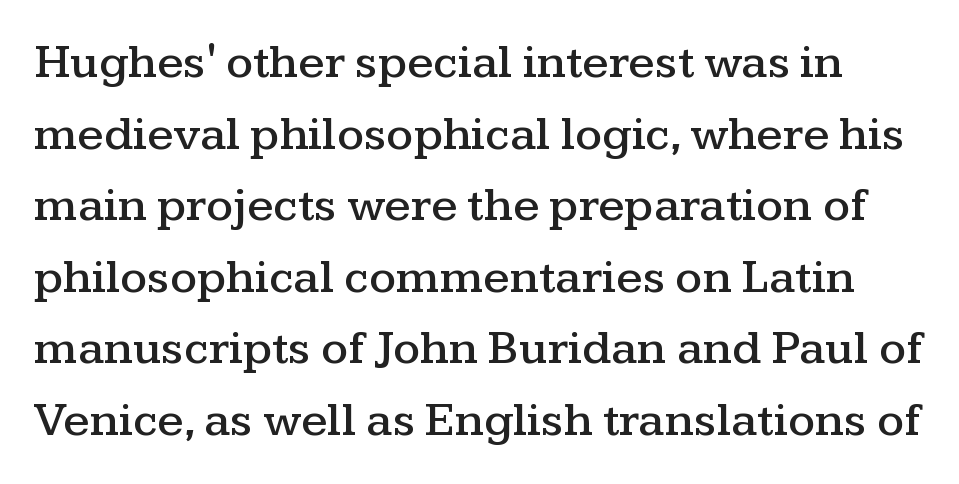
The strip under each line holds only bare page. These lines are rendered in a variable-pitch font. Nothing unusual about the tracking: characters are spaced as the font intends. You can tell from the footed stems that serif type was used. Tall strokes in this sample are plumb rather than angled. Compared with typical paragraphs, the rows here are spaced about the same.
